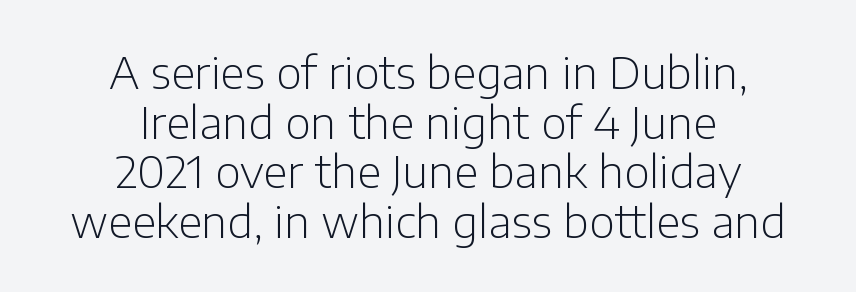
Q: Is the text bold? A: No.
Q: Is the text italic (slanted)? A: No, it is upright.
Q: Is the typeface a serif or a sans-serif typeface? A: Sans-serif.
Q: Is the text underlined? A: No.
Q: How is the paragraph aligned? A: Centered.
Q: Is the spacing between letters normal or unusually wide? A: Normal.
Q: Is the spacing between lines tight, normal or loose? A: Tight.
Q: Width (condensed, normal, or wide)? A: Normal.
Q: Stroke contrast? A: Low.
Q: x-height? A: Medium.
Q: Monospaced? A: No.
